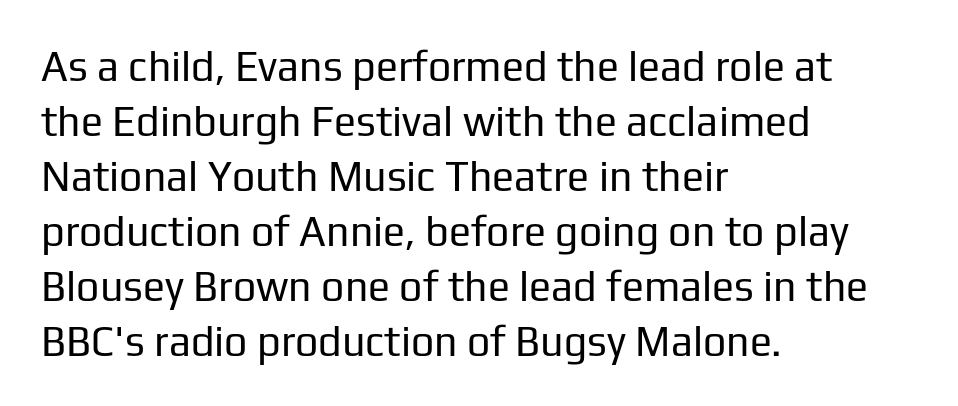
Typographically, this falls in the sans-serif category. This sample uses plain, unmodified letter spacing. Regular leading. Casual observation: everything's shoved over to the left. These lines were composed using upright roman letters.
